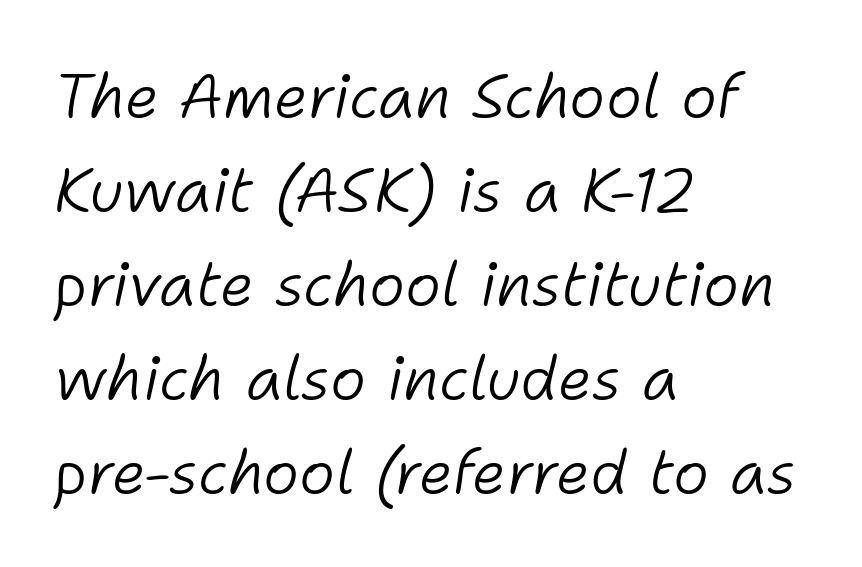
Unmarked baselines from the first word to the last. Counters stay open thanks to moderate or lighter strokes. Which margin do the lines hug? The left one — the right edge is uneven. In terms of letterspacing, this is plain default setting. Quick note: interline space is typical.
